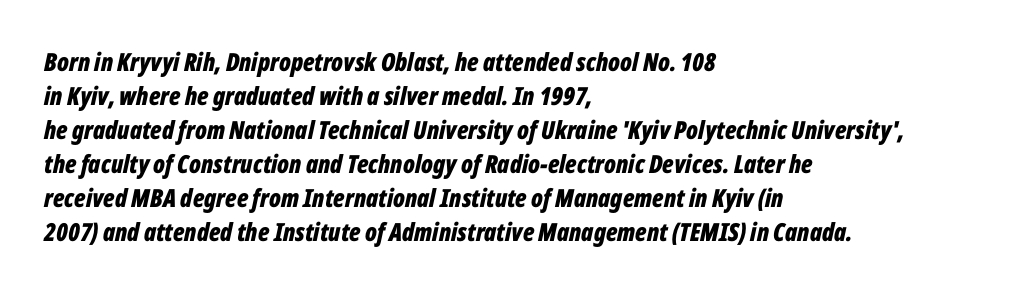
Quick note: underline off. This sample uses plain, unmodified letter spacing. The lines are quadded left. One glance says typical: line gaps are just what's usual. The text carries the slant typical of an italic or oblique font. Heavy, bold letterforms.
